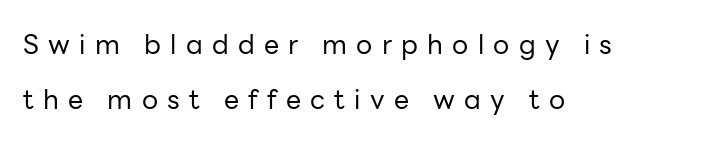
{"italic": "no", "bold": "no", "underline": "no", "align": "left", "line_spacing": "loose", "line_spacing_ratio": 2.05, "letter_spacing": "wide", "letter_spacing_em": 0.34, "glyph_px": 27}
